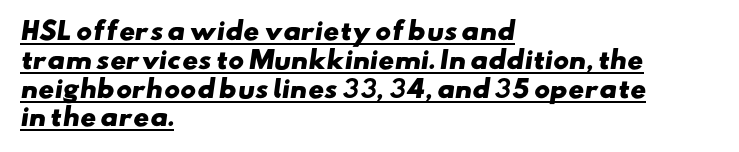
The image shows 24 px bold type; set left-aligned, line spacing 1.2x, normal letter spacing, underlined.
